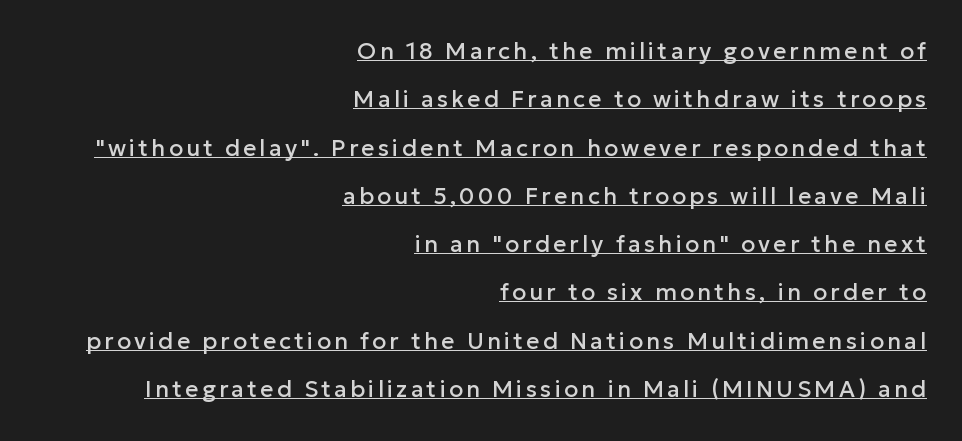
{"italic": "no", "underline": "yes", "align": "right", "line_spacing": "loose", "line_spacing_ratio": 2.1, "glyph_px": 23}
